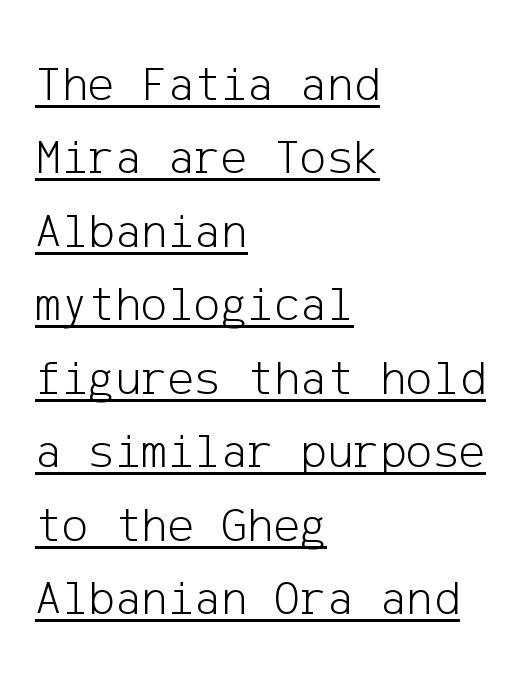
{"serif": "no", "italic": "no", "bold": "no", "weight": "light", "width": "normal", "stroke_contrast": "low", "x_height": "medium", "underline": "yes", "align": "left", "line_spacing": "normal", "line_spacing_ratio": 1.47, "letter_spacing": "normal", "letter_spacing_em": 0.0, "glyph_px": 50}
